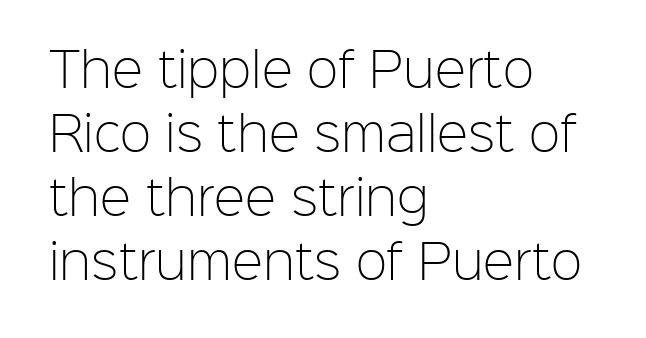
Q: Is the text bold? A: No.
Q: Is the text italic (slanted)? A: No, it is upright.
Q: Is the typeface a serif or a sans-serif typeface? A: Sans-serif.
Q: Is the text underlined? A: No.
Q: How is the paragraph aligned? A: Left-aligned.
Q: Is the spacing between letters normal or unusually wide? A: Normal.
Q: Is the spacing between lines tight, normal or loose? A: Normal.
Q: Width (condensed, normal, or wide)? A: Normal.
Q: Stroke contrast? A: Low.
Q: x-height? A: Medium.
Q: Monospaced? A: No.
